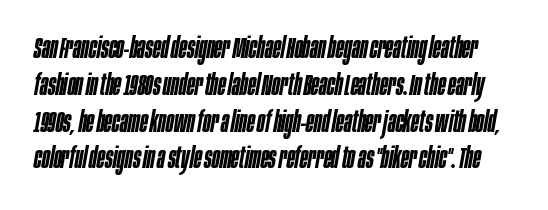
{"italic": "yes", "lean": "right", "slant_degrees": 10, "bold": "semi", "weight": "semibold", "width": "condensed", "stroke_contrast": "low", "x_height": "large", "monospaced": "no", "underline": "no", "line_spacing": "normal", "line_spacing_ratio": 1.27, "letter_spacing": "normal", "letter_spacing_em": 0.0, "glyph_px": 29}
